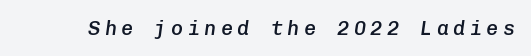
{"italic": "yes", "lean": "right", "slant_degrees": 8, "bold": "semi", "underline": "no", "letter_spacing": "wide", "letter_spacing_em": 0.23, "glyph_px": 20}
